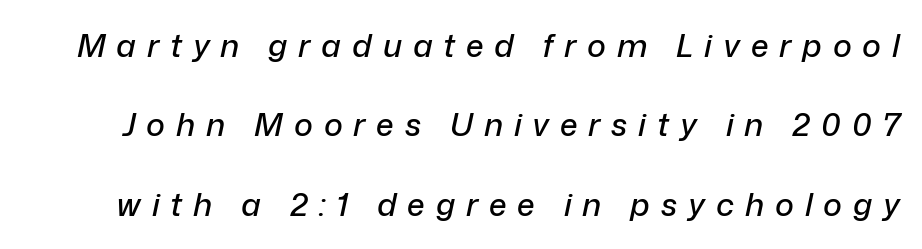
{"italic": "yes", "lean": "right", "slant_degrees": 12, "width": "normal", "stroke_contrast": "low", "x_height": "medium", "monospaced": "no", "underline": "no", "line_spacing": "loose", "line_spacing_ratio": 2.48, "letter_spacing": "wide", "letter_spacing_em": 0.34, "glyph_px": 32}
